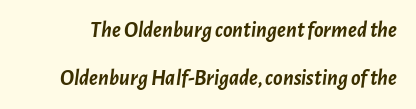
Each word holds together tightly as a unit, with standard inter-letter gaps. The rendering uses a bold face; every stroke is thick and dark. Is there much room between lines? Yes — plenty of vertical air separates them. Notice how the stems are inclined rather than vertical — that's the hallmark of italics.
